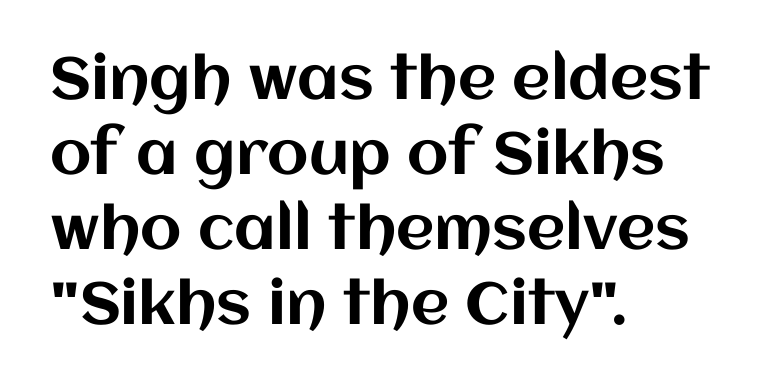
The image shows 59 px text type, upright; set left-aligned, normal line spacing (1.27x), normal letter spacing, not underlined; medium stroke contrast and a large x-height.
